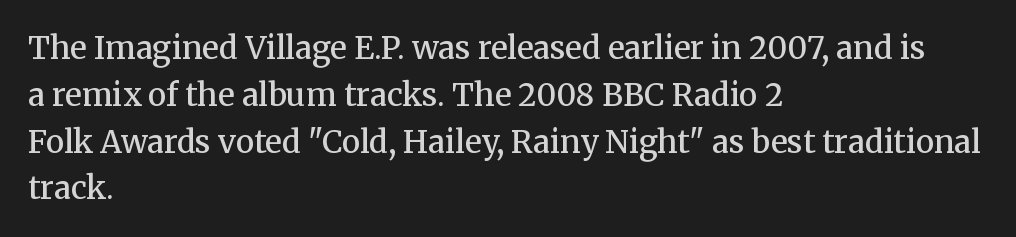
{"serif": "yes", "italic": "no", "bold": "semi", "weight": "semibold", "width": "normal", "stroke_contrast": "medium", "x_height": "medium", "monospaced": "no", "underline": "no", "align": "left", "line_spacing": "normal", "line_spacing_ratio": 1.51, "letter_spacing": "normal", "letter_spacing_em": 0.0, "glyph_px": 31}
